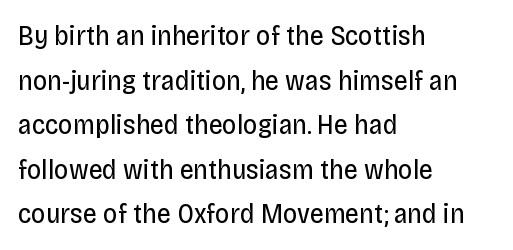
The image shows 28 px regular-weight, condensed sans-serif type, upright; set left-aligned, normal line spacing (1.59x), normal letter spacing, not underlined; low stroke contrast and a large x-height.
